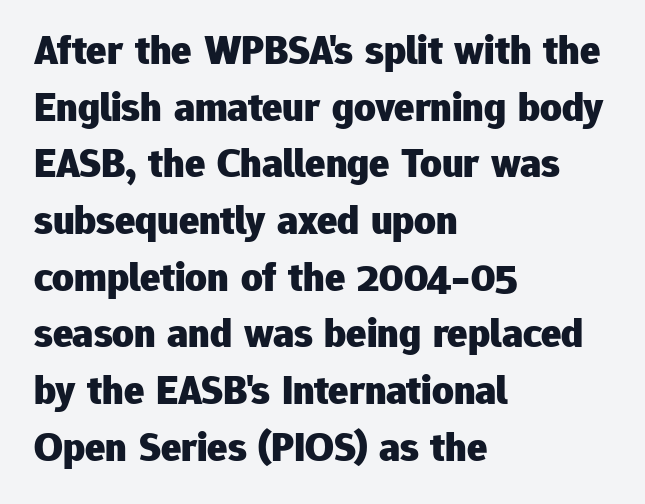
The letters advance in unequal steps, a hallmark of proportional type. The line texture is even and compact thanks to regular tracking. If you measured baseline to baseline, you'd find a middling distance. It's the straight-up-and-down kind of type. I'd describe the lettering as bold — thick and assertive. The space beneath each line is pristine and unruled.
